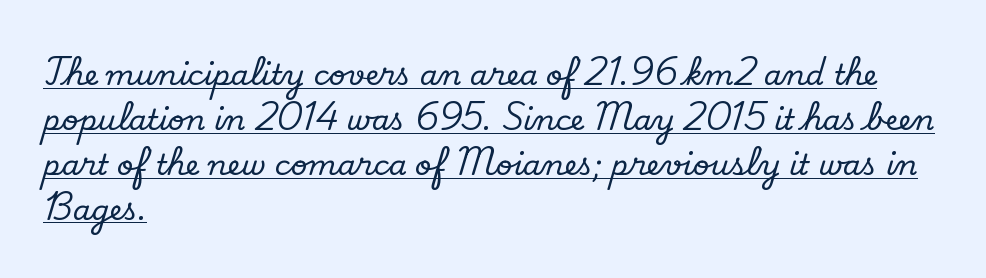
Students, observe the line beneath the letters — that is underlining. The setting favours the left margin, as ordinary paragraphs usually do. The designer went with a serif here, giving each stem small feet. A normal amount of white space separates one row of letters from the next.
